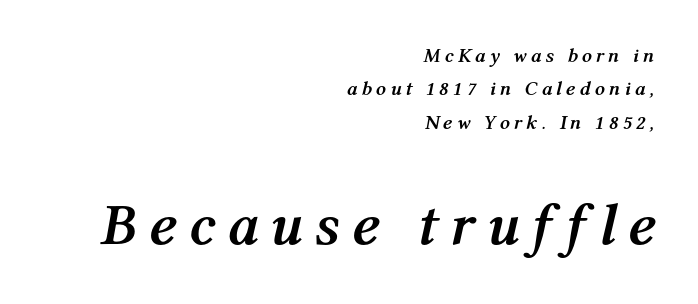
This sample has the flowing, uneven cadence of proportional lettering. There is plenty of visible air inserted between adjacent glyphs. Heavy, bold letterforms. In terms of posture, this sample is oblique. Whoever set this chose a conventional vertical rhythm. Decoration check: the copy has no underline.
